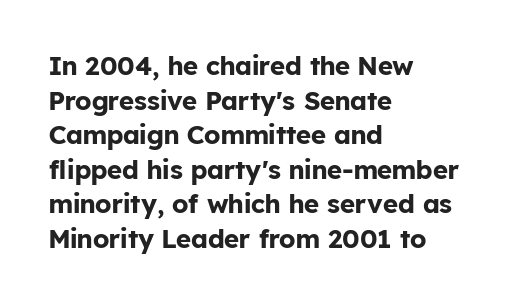
Q: Is the text bold? A: Yes.
Q: Is the text italic (slanted)? A: No, it is upright.
Q: Is the text underlined? A: No.
Q: How is the paragraph aligned? A: Left-aligned.
Q: Is the spacing between letters normal or unusually wide? A: Normal.
Q: Is the spacing between lines tight, normal or loose? A: Normal.
